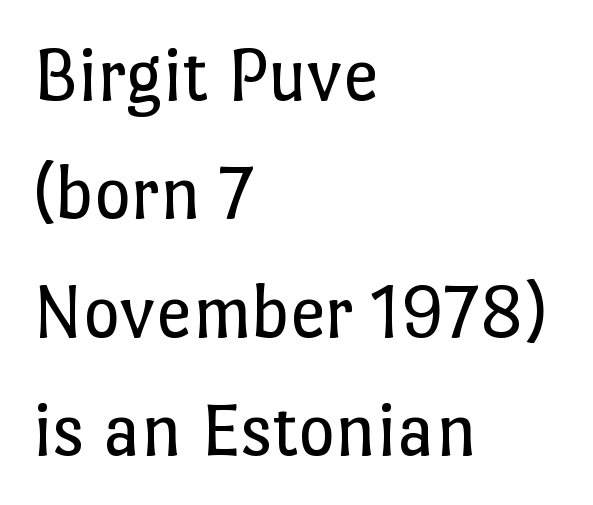
The image shows 79 px regular-weight type, upright; set left-aligned, normal line spacing (1.5x), normal letter spacing, not underlined; low stroke contrast and a medium x-height.
